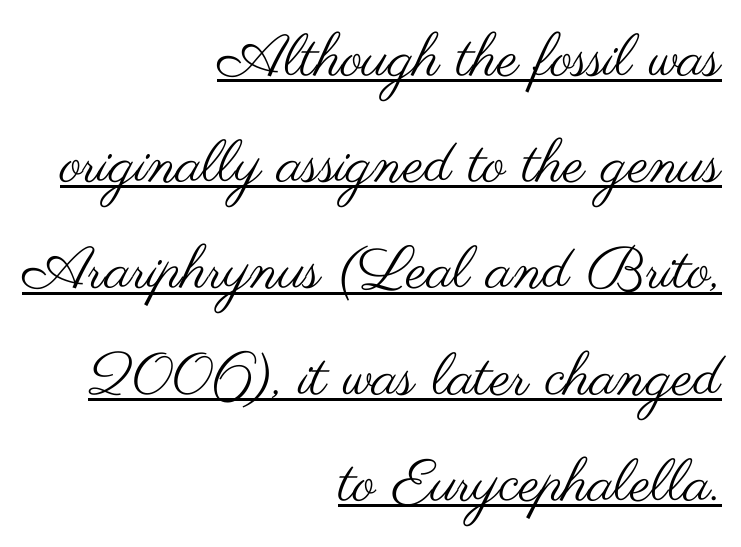
The image shows 59 px regular-weight, wide sans-serif type; set right-aligned, line spacing 1.8x, normal letter spacing, underlined; medium stroke contrast and a small x-height.
